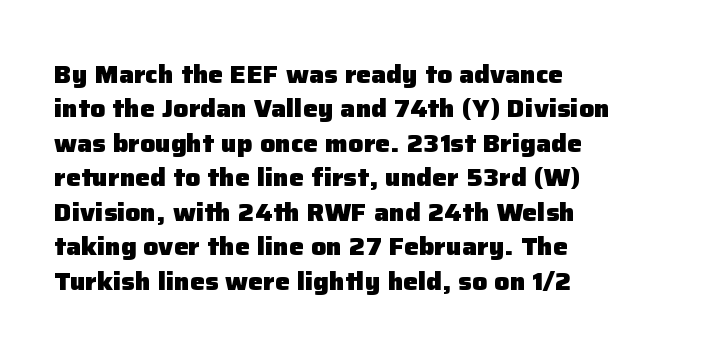
The image shows 25 px bold type, upright; set left-aligned, normal line spacing (1.38x), normal letter spacing, not underlined.
